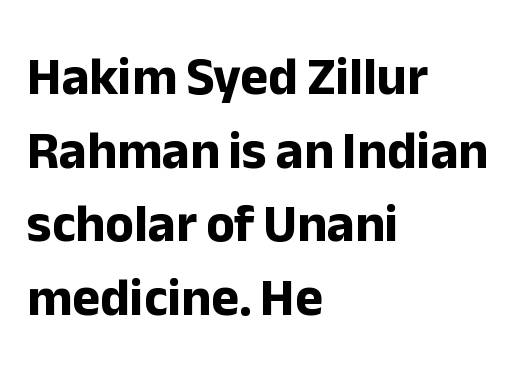
The image shows 53 px bold sans-serif type, upright; set left-aligned, normal line spacing (1.39x), normal letter spacing, not underlined; low stroke contrast and a medium x-height.
